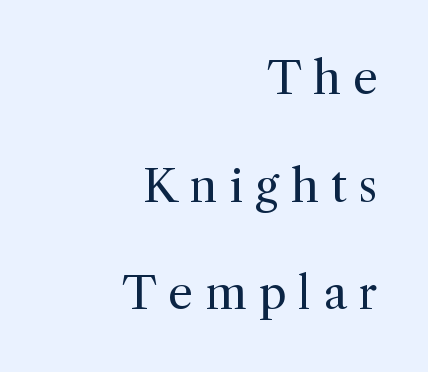
Q: Is the text bold? A: No.
Q: Is the text italic (slanted)? A: No, it is upright.
Q: Is the typeface a serif or a sans-serif typeface? A: Serif.
Q: Is the text underlined? A: No.
Q: How is the paragraph aligned? A: Right-aligned.
Q: Is the spacing between letters normal or unusually wide? A: Unusually wide.
Q: Is the spacing between lines tight, normal or loose? A: Loose.
Q: Width (condensed, normal, or wide)? A: Normal.
Q: x-height? A: Medium.
Q: Monospaced? A: No.
